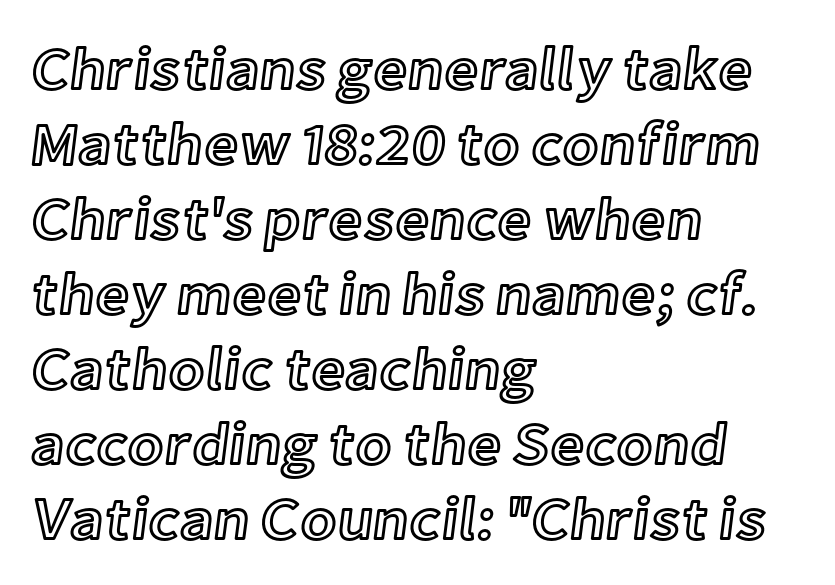
{"width": "normal", "x_height": "medium", "monospaced": "no", "underline": "no", "align": "left", "line_spacing": "normal", "line_spacing_ratio": 1.25, "letter_spacing": "normal", "letter_spacing_em": 0.0, "glyph_px": 60}
